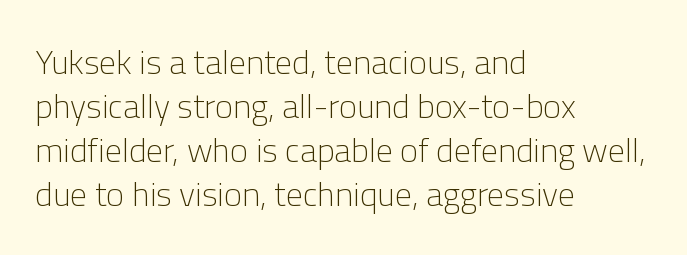
Q: Is the text bold? A: No.
Q: Is the text italic (slanted)? A: No, it is upright.
Q: Is the typeface a serif or a sans-serif typeface? A: Sans-serif.
Q: Is the text underlined? A: No.
Q: How is the paragraph aligned? A: Left-aligned.
Q: Is the spacing between letters normal or unusually wide? A: Normal.
Q: Is the spacing between lines tight, normal or loose? A: Normal.
Q: Width (condensed, normal, or wide)? A: Normal.
Q: Stroke contrast? A: Low.
Q: x-height? A: Medium.
Q: Monospaced? A: No.
